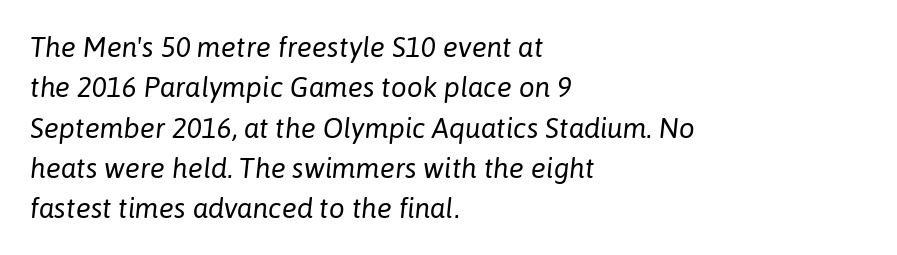
One-word summary of the alignment: left. The characters are drawn with everyday or finer stroke widths. Underline: absent. Tracking here is standard; glyphs follow each other at the usual distance. Italic: yes, the glyphs are oblique. If you measured baseline to baseline, you'd find a middling distance.
